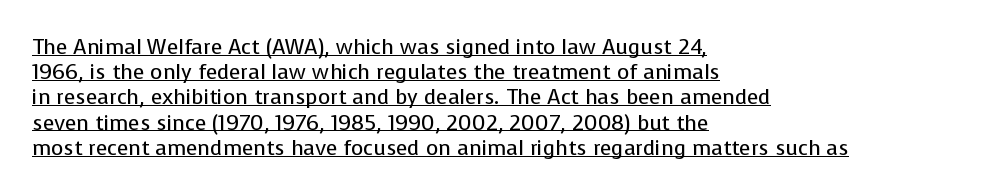
Default kerning and tracking; the words read as compact shapes. Unbolded letterforms with no extra heft. The string is rendered with underlining switched on. Does the lettering tilt? It doesn't — this is upright. The rag falls on the right side of this text block.
